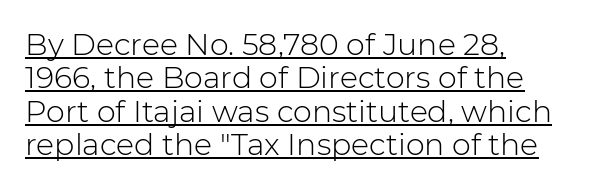
The image shows 30 px light sans-serif type, upright; set left-aligned, tight line spacing (1.11x), normal letter spacing, underlined; low stroke contrast and a medium x-height.
